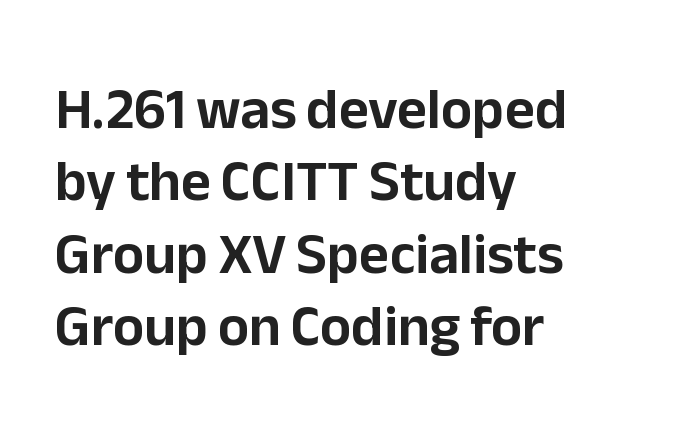
{"serif": "no", "italic": "no", "width": "normal", "stroke_contrast": "low", "x_height": "medium", "monospaced": "no", "underline": "no", "align": "left", "line_spacing": "normal", "line_spacing_ratio": 1.25, "letter_spacing": "normal", "letter_spacing_em": 0.0, "glyph_px": 58}
